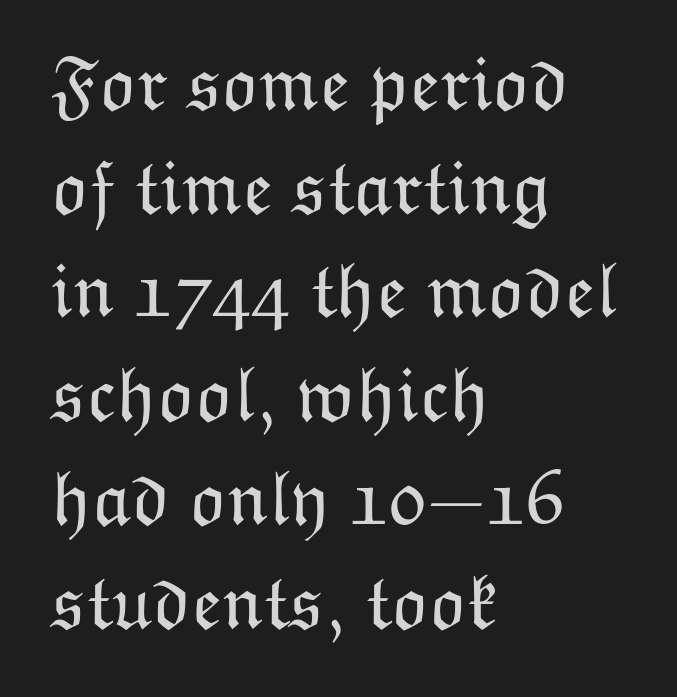
Every stem runs plumb, perpendicular to the baseline. A typesetter would call this proportional, since set widths differ per character. Underline: absent. Successive baselines arrive at the customary interval. The rendering keeps characters at their native spacing.
